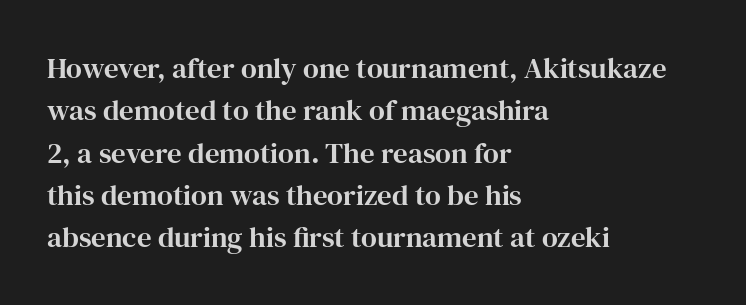
{"serif": "yes", "italic": "no", "width": "normal", "stroke_contrast": "high", "x_height": "medium", "monospaced": "no", "underline": "no", "align": "left", "line_spacing": "normal", "line_spacing_ratio": 1.46, "letter_spacing": "normal", "letter_spacing_em": 0.0, "glyph_px": 29}
